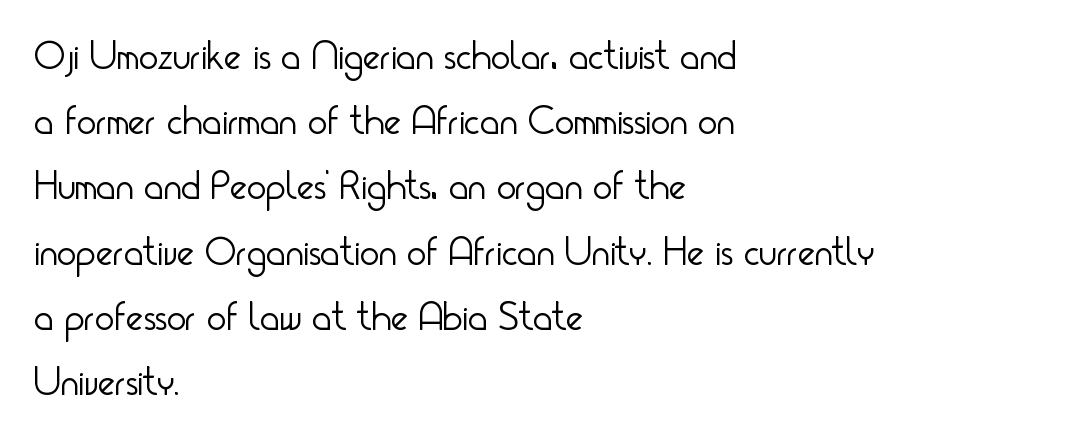
Q: Is the text bold? A: No.
Q: Is the text italic (slanted)? A: No, it is upright.
Q: Is the typeface a serif or a sans-serif typeface? A: Sans-serif.
Q: Is the text underlined? A: No.
Q: How is the paragraph aligned? A: Left-aligned.
Q: Is the spacing between letters normal or unusually wide? A: Normal.
Q: Is the spacing between lines tight, normal or loose? A: Normal.
Q: Width (condensed, normal, or wide)? A: Condensed.
Q: Stroke contrast? A: Low.
Q: x-height? A: Small.
Q: Monospaced? A: No.
